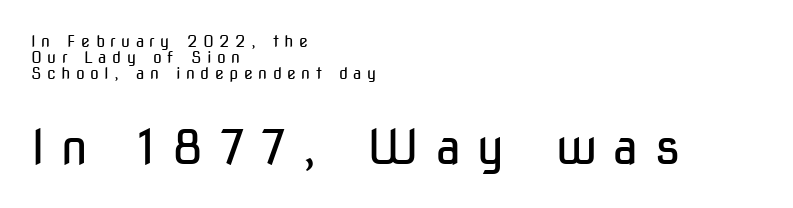
Q: Is the text bold? A: No.
Q: Is the text italic (slanted)? A: No, it is upright.
Q: Is the typeface a serif or a sans-serif typeface? A: Sans-serif.
Q: Is the text underlined? A: No.
Q: How is the paragraph aligned? A: Left-aligned.
Q: Is the spacing between letters normal or unusually wide? A: Unusually wide.
Q: Is the spacing between lines tight, normal or loose? A: Tight.
Q: Which block of text is set in a larger size, the first (top) or the second (bottom)? A: The second (bottom) one.
Q: Width (condensed, normal, or wide)? A: Condensed.
Q: Stroke contrast? A: Low.
Q: x-height? A: Medium.
Q: Monospaced? A: No.
